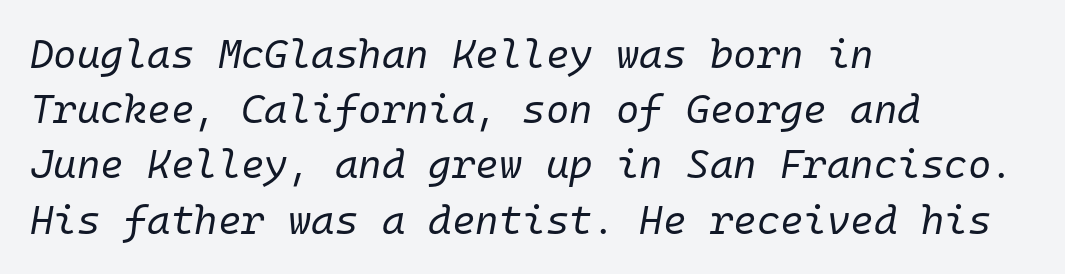
Q: Is the text bold? A: No.
Q: Is the text italic (slanted)? A: Yes, it leans right by about 10 degrees.
Q: Is the text underlined? A: No.
Q: How is the paragraph aligned? A: Left-aligned.
Q: Is the spacing between letters normal or unusually wide? A: Normal.
Q: Is the spacing between lines tight, normal or loose? A: Normal.
Q: Width (condensed, normal, or wide)? A: Normal.
Q: Stroke contrast? A: Low.
Q: x-height? A: Medium.
Q: Monospaced? A: Yes.
